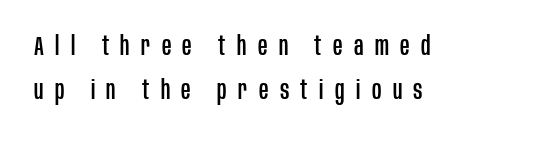
Line starts are locked; line ends wander. Has an underline been added? It has not. This rendering widens character spacing well past its baseline value. The lettering stays uniformly vertical, giving the passage a roman look.
